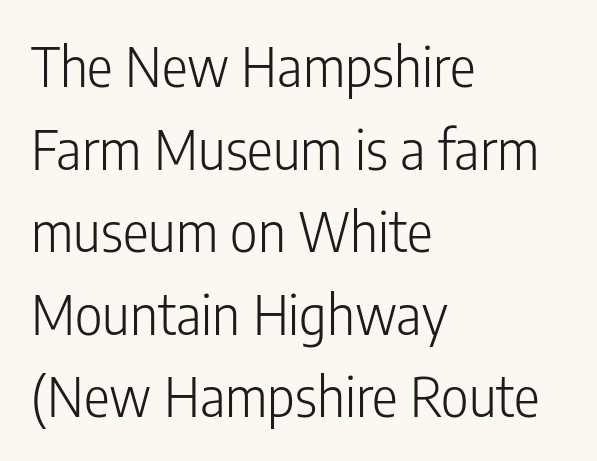
{"serif": "no", "italic": "no", "bold": "no", "weight": "light", "width": "condensed", "stroke_contrast": "low", "x_height": "medium", "monospaced": "no", "underline": "no", "align": "left", "line_spacing": "normal", "line_spacing_ratio": 1.53, "letter_spacing": "normal", "letter_spacing_em": 0.0, "glyph_px": 54}
